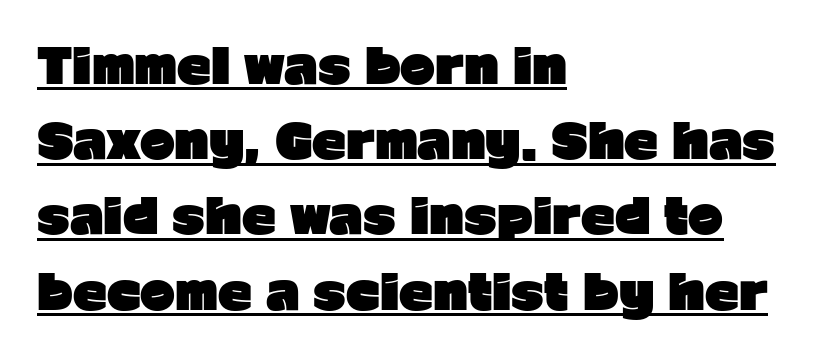
Is the type bold? Yes — the strokes are clearly thick and heavy. In terms of letterspacing, this is plain default setting. Horizontally, the lines are justified to the leading edge only. Does a line run under the words? Yes, clearly. The typeface chosen for these lines omits serifs. Each letter keeps its own natural width here, so spacing adapts to shape.
